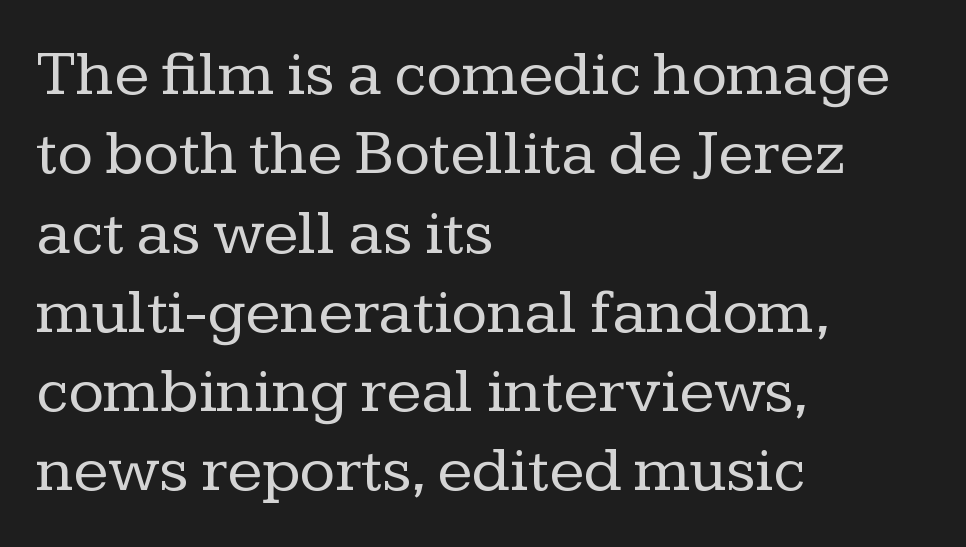
The image shows 65 px regular-weight serif type, upright; set left-aligned, line spacing 1.22x, normal letter spacing, not underlined; low stroke contrast and a medium x-height.
